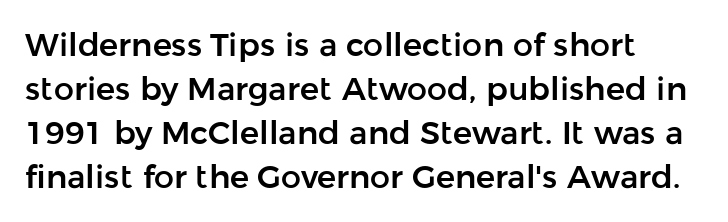
{"serif": "no", "italic": "no", "width": "normal", "stroke_contrast": "low", "x_height": "medium", "monospaced": "no", "underline": "no", "line_spacing": "normal", "line_spacing_ratio": 1.37, "letter_spacing": "normal", "letter_spacing_em": 0.0, "glyph_px": 32}
